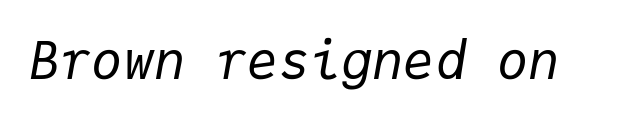
The image shows 52 px regular-weight type, italic (leaning right), monospaced; set normal letter spacing, not underlined; low stroke contrast and a medium x-height.
